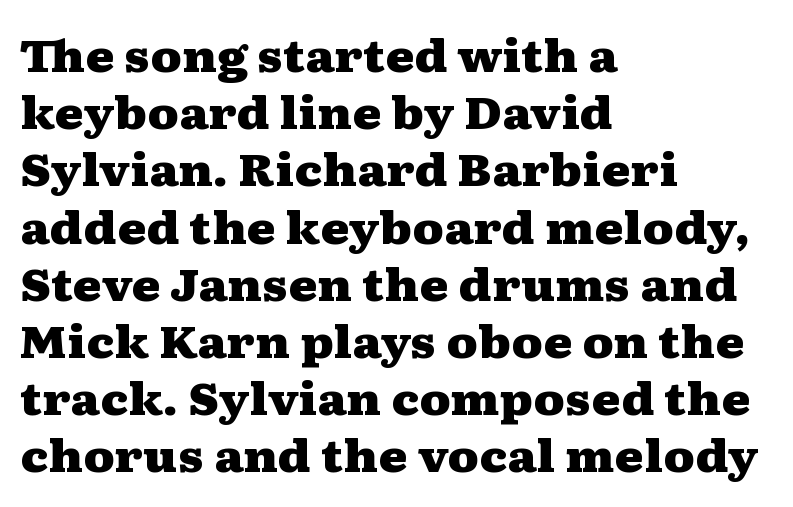
This sample has the flowing, uneven cadence of proportional lettering. The rendering shows small feet on the letterforms — a serif design. This rendering features lettering with no underline. A student would call this left alignment; a typographer would say flush left, rag right.
